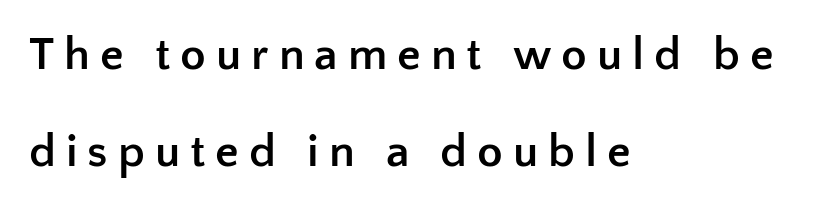
You'd pick this weight for a headline — it's a proper bold. Is the letter spacing exaggerated? Yes — the characters are pushed far apart. Regarding serifs, this sample does without them. Typeset ragged right — the left edge is the straight one. Words float on clear page, feet unadorned.
